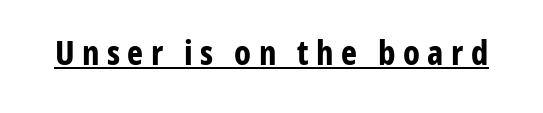
Does a line run under the words? Yes, clearly. A typesetter would call this proportional, since set widths differ per character. Ordinary non-slanted type is in use. Emphasis by weight is at full strength: bold. The tracking jumps out immediately: characters are airy and widely separated. Look at the bottom of the vertical strokes: they stop flat, with no serifs.
